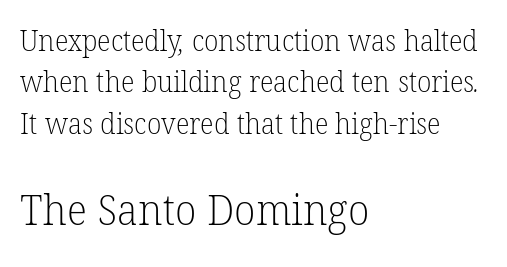
{"serif": "yes", "bold": "no", "weight": "light", "width": "normal", "stroke_contrast": "low", "x_height": "medium", "monospaced": "no", "underline": "no", "align": "left", "line_spacing": "normal", "line_spacing_ratio": 1.43, "letter_spacing": "normal", "letter_spacing_em": 0.0, "larger_block": "second", "size_ratio": 1.48, "glyph_px": 43}
